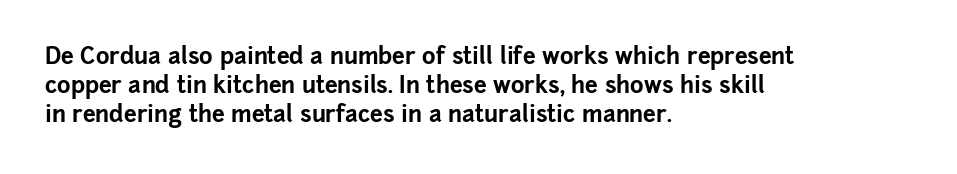
Q: Is the text bold? A: Yes.
Q: Is the text italic (slanted)? A: No, it is upright.
Q: Is the text underlined? A: No.
Q: How is the paragraph aligned? A: Left-aligned.
Q: Is the spacing between letters normal or unusually wide? A: Normal.
Q: Is the spacing between lines tight, normal or loose? A: Normal.
